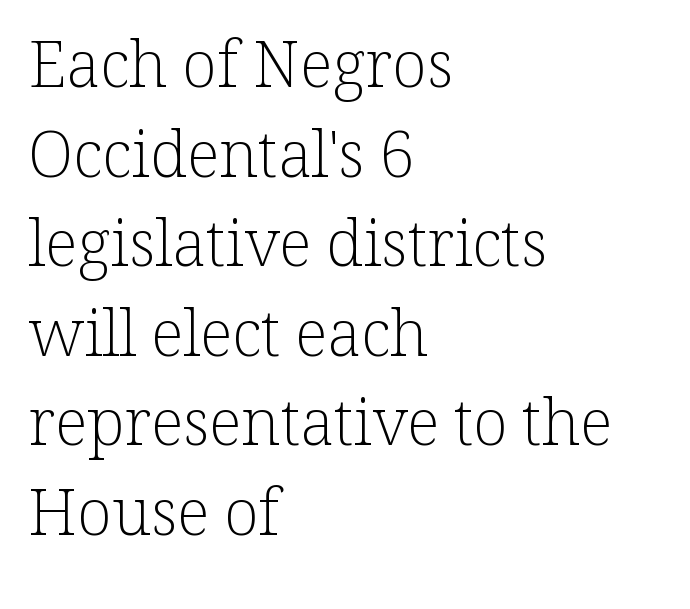
Q: Is the text bold? A: No.
Q: Is the text italic (slanted)? A: No, it is upright.
Q: Is the typeface a serif or a sans-serif typeface? A: Serif.
Q: Is the text underlined? A: No.
Q: How is the paragraph aligned? A: Left-aligned.
Q: Is the spacing between letters normal or unusually wide? A: Normal.
Q: Is the spacing between lines tight, normal or loose? A: Normal.
Q: Width (condensed, normal, or wide)? A: Normal.
Q: Stroke contrast? A: Low.
Q: x-height? A: Medium.
Q: Monospaced? A: No.
